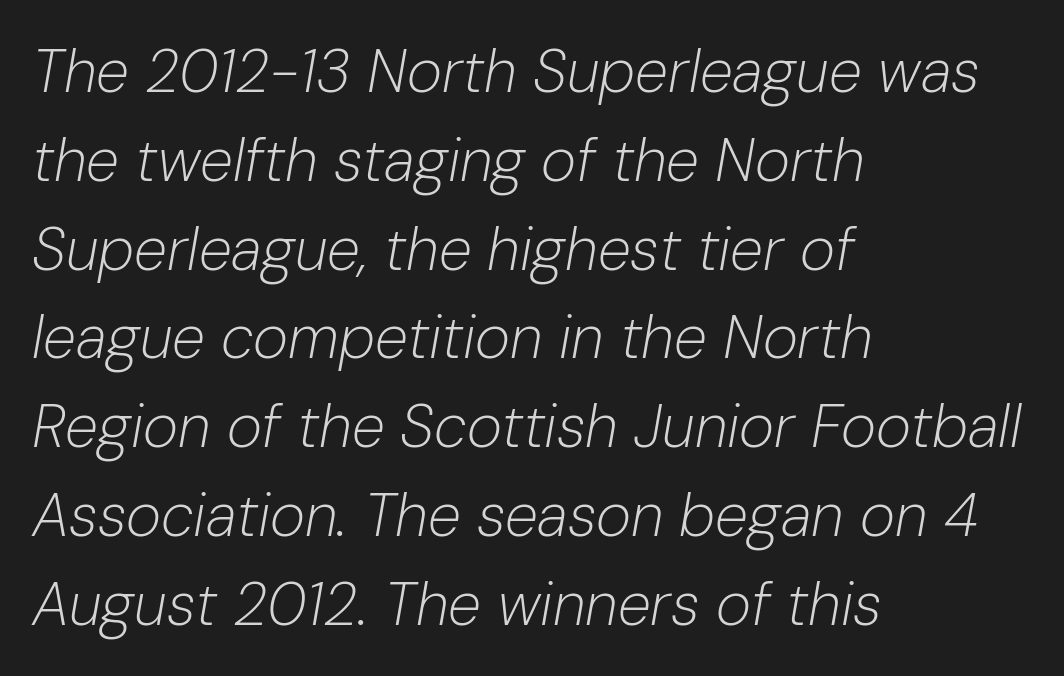
Spacing between characters is what you'd get straight out of the box. Notice how the passage keeps a crisp vertical edge on the left only. Has an underline been added? It has not. The rendering applies a slant to the glyphs. How would I describe the line gaps? Plain and ordinary. Character widths vary here, with narrow letters taking less room than wide ones.
